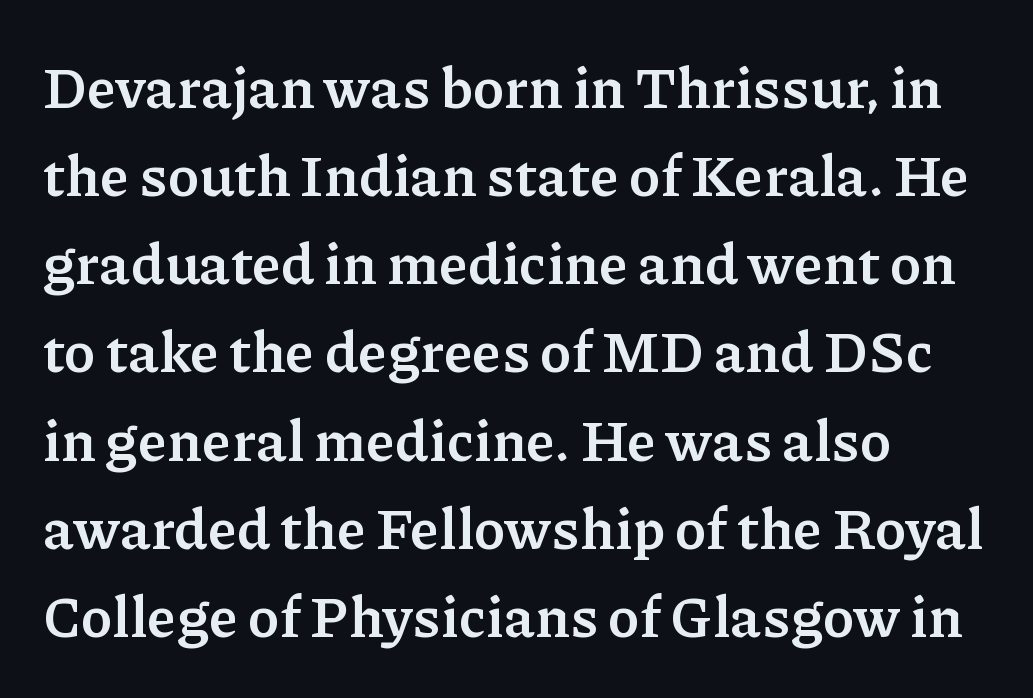
The image shows 58 px semibold serif type, upright; set left-aligned, normal line spacing (1.52x), normal letter spacing, not underlined; low stroke contrast and a medium x-height.
